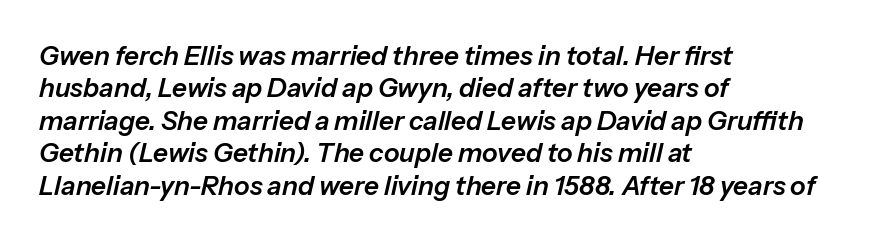
Q: Is the text italic (slanted)? A: Yes, it leans right by about 13 degrees.
Q: Is the text underlined? A: No.
Q: How is the paragraph aligned? A: Left-aligned.
Q: Is the spacing between letters normal or unusually wide? A: Normal.
Q: Is the spacing between lines tight, normal or loose? A: Normal.
